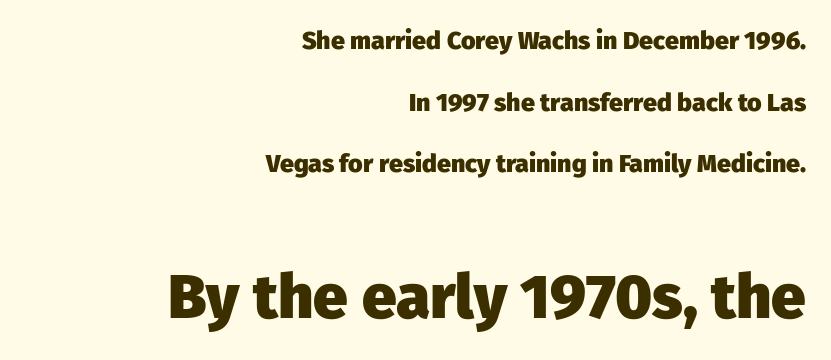
Q: Is the text bold? A: Yes.
Q: Is the text italic (slanted)? A: No, it is upright.
Q: Is the typeface a serif or a sans-serif typeface? A: Sans-serif.
Q: Is the text underlined? A: No.
Q: How is the paragraph aligned? A: Right-aligned.
Q: Is the spacing between letters normal or unusually wide? A: Normal.
Q: Is the spacing between lines tight, normal or loose? A: Loose.
Q: Which block of text is set in a larger size, the first (top) or the second (bottom)? A: The second (bottom) one.
Q: Width (condensed, normal, or wide)? A: Normal.
Q: Stroke contrast? A: Low.
Q: x-height? A: Medium.
Q: Monospaced? A: No.
